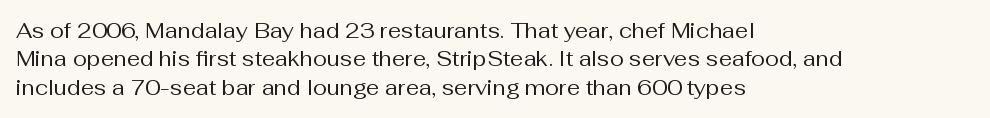
The image shows 21 px text type, upright; set left-aligned, normal line spacing (1.35x), normal letter spacing, not underlined.
